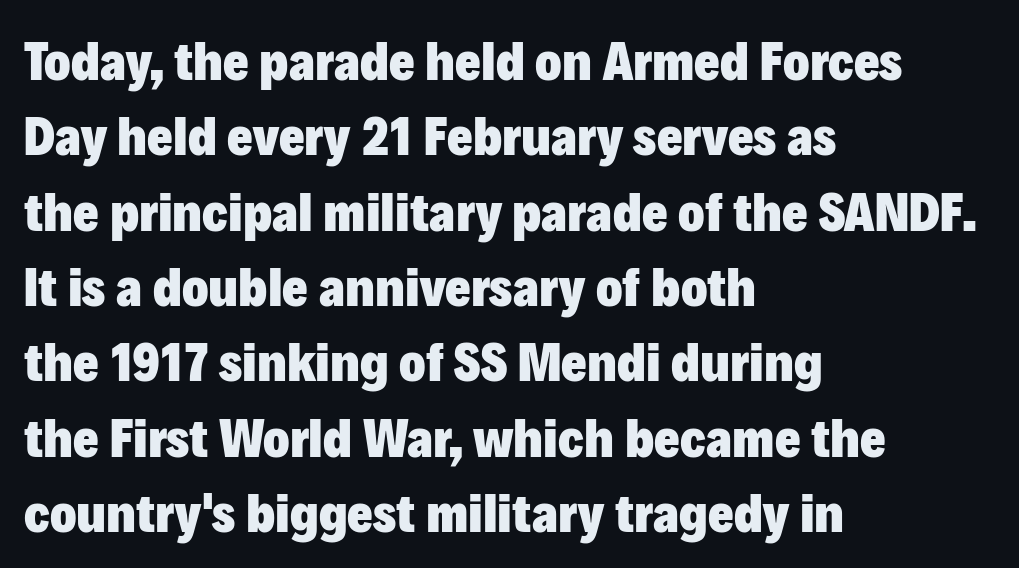
Q: Is the text bold? A: Yes.
Q: Is the text italic (slanted)? A: No, it is upright.
Q: Is the typeface a serif or a sans-serif typeface? A: Sans-serif.
Q: Is the text underlined? A: No.
Q: How is the paragraph aligned? A: Left-aligned.
Q: Is the spacing between letters normal or unusually wide? A: Normal.
Q: Is the spacing between lines tight, normal or loose? A: Normal.
Q: Width (condensed, normal, or wide)? A: Normal.
Q: Stroke contrast? A: Low.
Q: x-height? A: Medium.
Q: Monospaced? A: No.
